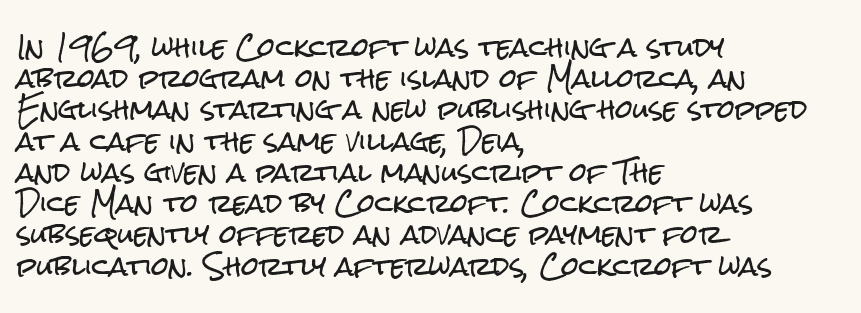
Q: Is the text italic (slanted)? A: No, it is upright.
Q: Is the text underlined? A: No.
Q: How is the paragraph aligned? A: Left-aligned.
Q: Is the spacing between letters normal or unusually wide? A: Normal.
Q: Is the spacing between lines tight, normal or loose? A: Normal.
